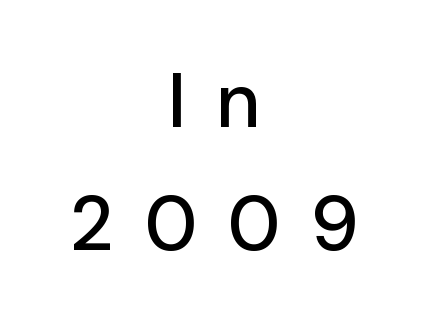
Q: Is the text italic (slanted)? A: No, it is upright.
Q: Is the typeface a serif or a sans-serif typeface? A: Sans-serif.
Q: Is the text underlined? A: No.
Q: How is the paragraph aligned? A: Centered.
Q: Is the spacing between letters normal or unusually wide? A: Unusually wide.
Q: Is the spacing between lines tight, normal or loose? A: Normal.
Q: Width (condensed, normal, or wide)? A: Normal.
Q: Stroke contrast? A: Low.
Q: x-height? A: Medium.
Q: Monospaced? A: No.
